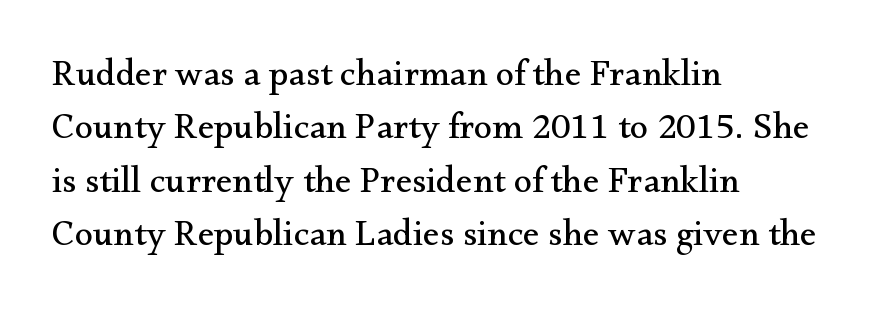
Q: Is the text bold? A: No.
Q: Is the text italic (slanted)? A: No, it is upright.
Q: Is the typeface a serif or a sans-serif typeface? A: Serif.
Q: Is the text underlined? A: No.
Q: How is the paragraph aligned? A: Left-aligned.
Q: Is the spacing between letters normal or unusually wide? A: Normal.
Q: Is the spacing between lines tight, normal or loose? A: Normal.
Q: Width (condensed, normal, or wide)? A: Normal.
Q: Stroke contrast? A: Medium.
Q: x-height? A: Small.
Q: Monospaced? A: No.
